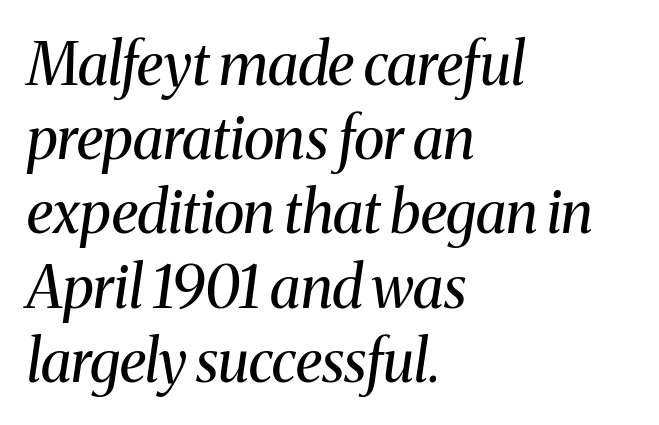
The image shows 58 px regular-weight serif type, italic (leaning right); set left-aligned, normal line spacing (1.28x), normal letter spacing, not underlined; medium stroke contrast and a medium x-height.
